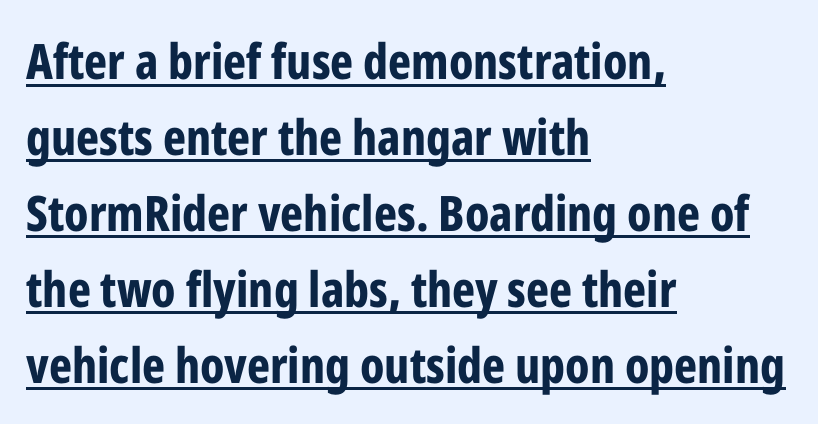
{"serif": "no", "italic": "no", "bold": "yes", "weight": "bold", "width": "condensed", "stroke_contrast": "low", "x_height": "medium", "monospaced": "no", "underline": "yes", "align": "left", "line_spacing": "normal", "line_spacing_ratio": 1.55, "letter_spacing": "normal", "letter_spacing_em": 0.0, "glyph_px": 49}
